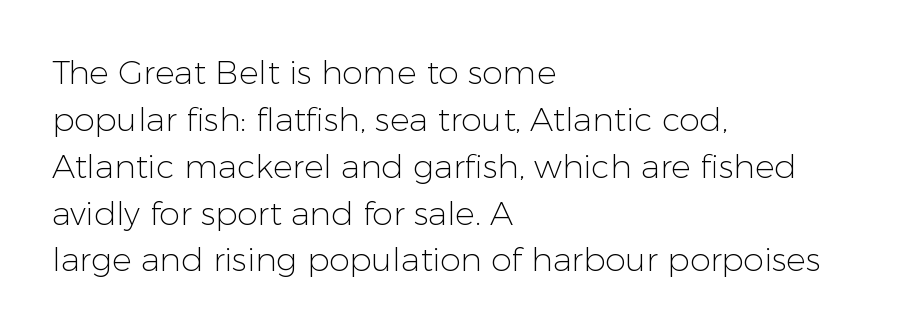
The image shows 33 px light sans-serif type, upright; set left-aligned, normal line spacing (1.42x), normal letter spacing, not underlined; low stroke contrast and a medium x-height.
